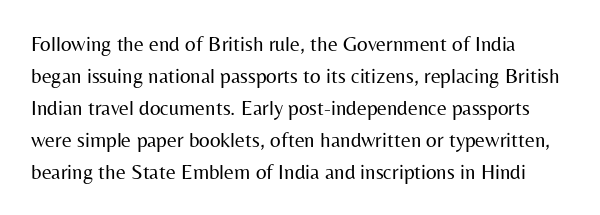
{"italic": "no", "bold": "no", "underline": "no", "line_spacing": "normal", "line_spacing_ratio": 1.52, "letter_spacing": "normal", "letter_spacing_em": 0.0, "glyph_px": 21}
